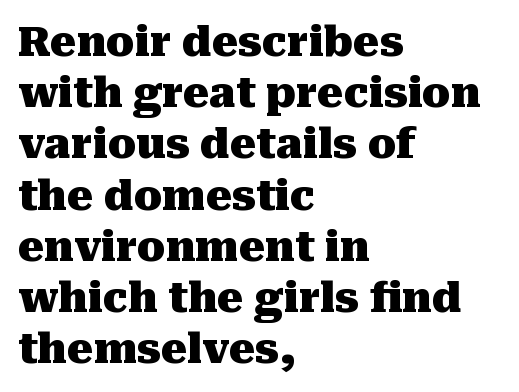
The image shows 41 px heavy serif type, upright; set left-aligned, normal line spacing (1.25x), normal letter spacing, not underlined; medium stroke contrast and a medium x-height.
